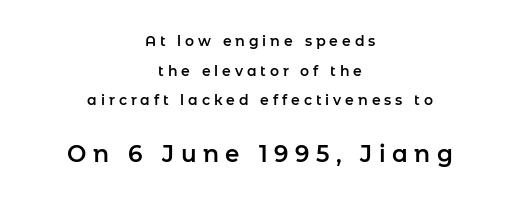
The image shows 23 px text type, upright; set centered, loose line spacing (2.11x), unusually wide letter spacing (+0.28 em), not underlined; the second (bottom) block is 1.64x larger.
